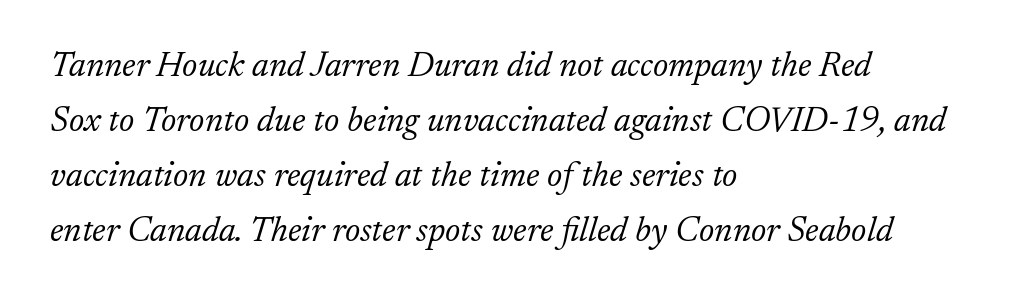
Compared with a typical body face, this is equally light or lighter still. The horizontal fit of the characters is conventional and even. Italic: yes, the glyphs are oblique. Summary of vertical rhythm: regular, with standard interline spacing. Decoration check: the copy has no underline.
